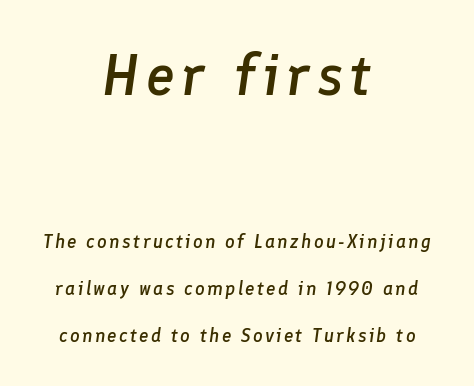
The image shows 58 px semibold type, italic (leaning right); set centered, loose line spacing (2.47x), not underlined; the first (top) block is 3.05x larger; low stroke contrast and a medium x-height.
